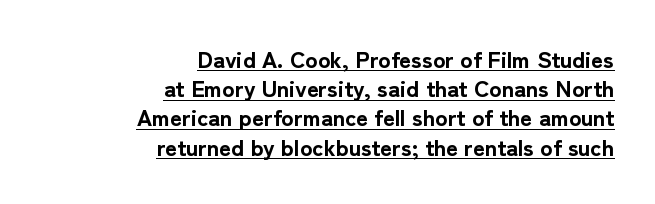
The image shows 23 px bold type, upright; set right-aligned, normal line spacing (1.27x), normal letter spacing, underlined.
